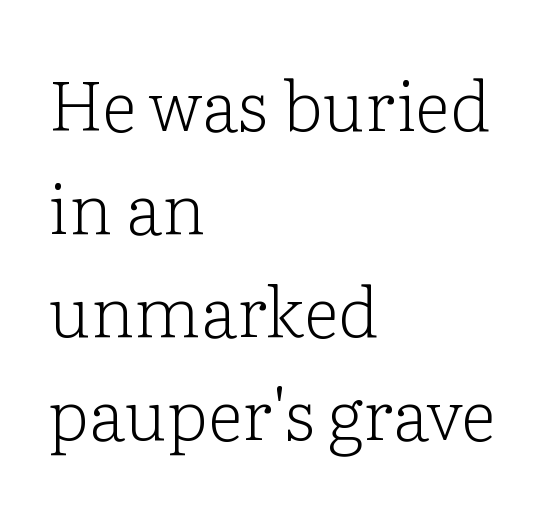
The image shows 70 px light serif type, upright; set left-aligned, normal line spacing (1.47x), normal letter spacing, not underlined; low stroke contrast and a medium x-height.
